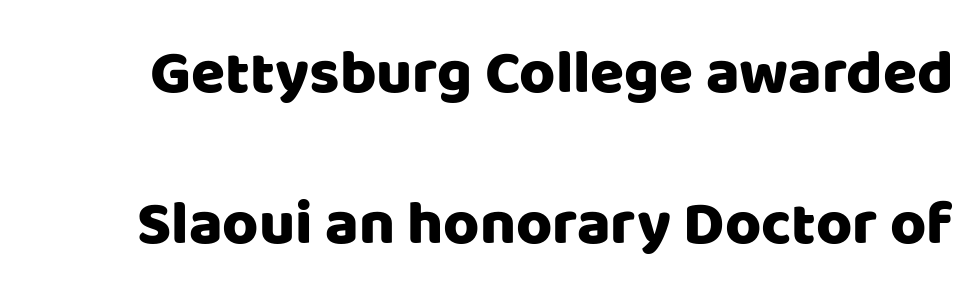
{"serif": "no", "italic": "no", "width": "normal", "stroke_contrast": "low", "x_height": "large", "monospaced": "no", "underline": "no", "line_spacing": "loose", "line_spacing_ratio": 2.43, "letter_spacing": "normal", "letter_spacing_em": 0.0, "glyph_px": 62}
